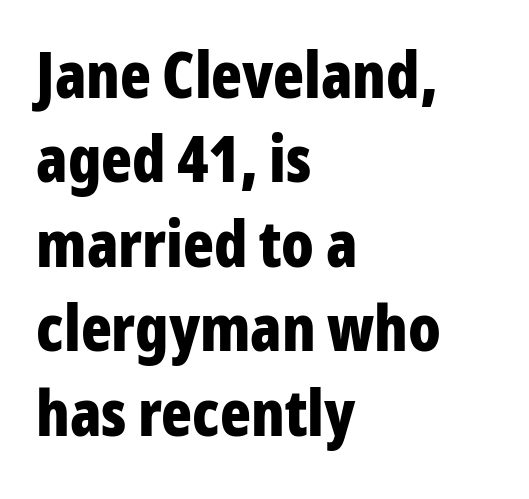
Q: Is the text bold? A: Yes.
Q: Is the text italic (slanted)? A: No, it is upright.
Q: Is the typeface a serif or a sans-serif typeface? A: Sans-serif.
Q: Is the text underlined? A: No.
Q: How is the paragraph aligned? A: Left-aligned.
Q: Is the spacing between letters normal or unusually wide? A: Normal.
Q: Is the spacing between lines tight, normal or loose? A: Normal.
Q: Width (condensed, normal, or wide)? A: Condensed.
Q: Stroke contrast? A: Low.
Q: x-height? A: Medium.
Q: Monospaced? A: No.
